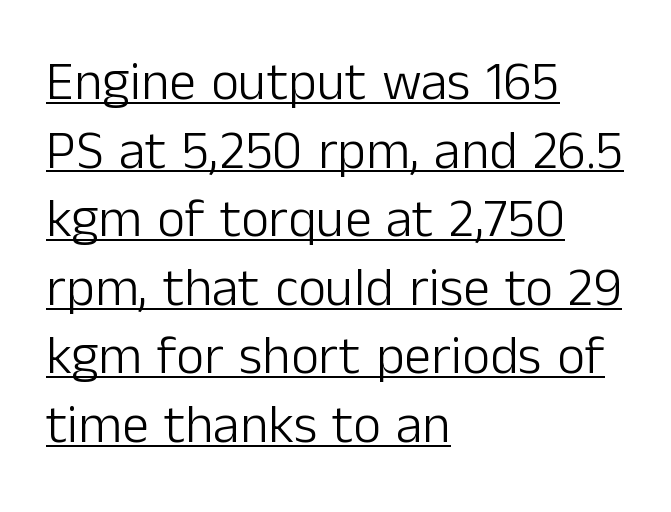
{"serif": "no", "italic": "no", "bold": "no", "weight": "light", "width": "normal", "stroke_contrast": "low", "x_height": "medium", "monospaced": "no", "underline": "yes", "align": "left", "line_spacing": "normal", "line_spacing_ratio": 1.27, "letter_spacing": "normal", "letter_spacing_em": 0.0, "glyph_px": 54}
